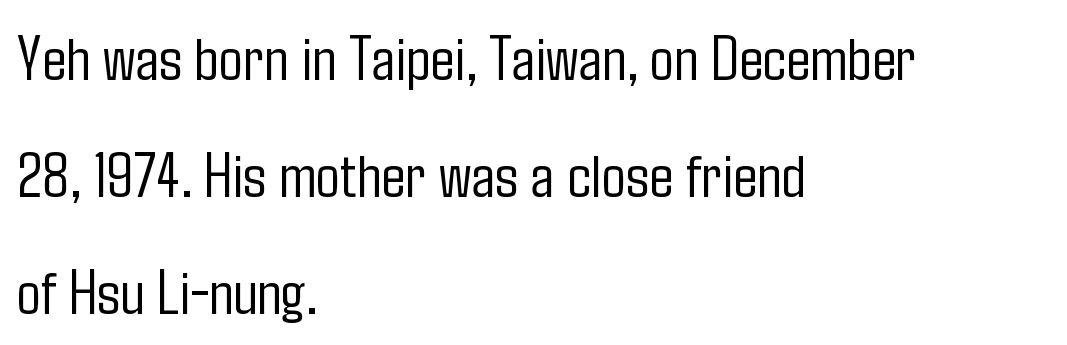
{"serif": "no", "italic": "no", "bold": "no", "weight": "light", "width": "condensed", "stroke_contrast": "low", "x_height": "medium", "monospaced": "no", "underline": "no", "align": "left", "line_spacing_ratio": 1.83, "letter_spacing": "normal", "letter_spacing_em": 0.0, "glyph_px": 64}
